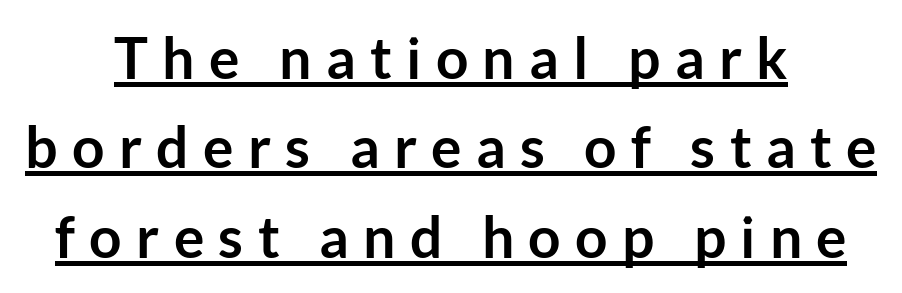
Q: Is the text bold? A: Yes.
Q: Is the text italic (slanted)? A: No, it is upright.
Q: Is the typeface a serif or a sans-serif typeface? A: Sans-serif.
Q: Is the text underlined? A: Yes.
Q: How is the paragraph aligned? A: Centered.
Q: Is the spacing between letters normal or unusually wide? A: Unusually wide.
Q: Is the spacing between lines tight, normal or loose? A: Normal.
Q: Width (condensed, normal, or wide)? A: Normal.
Q: Stroke contrast? A: Low.
Q: x-height? A: Medium.
Q: Monospaced? A: No.
